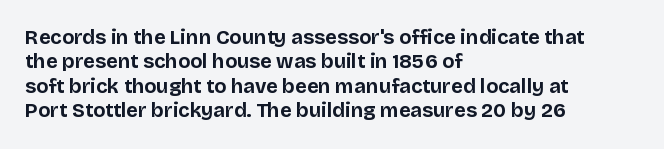
In terms of weight, the rendering is a true, heavy bold. In CSS terms this would be text-align: left. This rendering leaves character spacing at its baseline value. Honestly, there is no underline to notice here at all. The typography opts for an upright posture over an oblique one.
